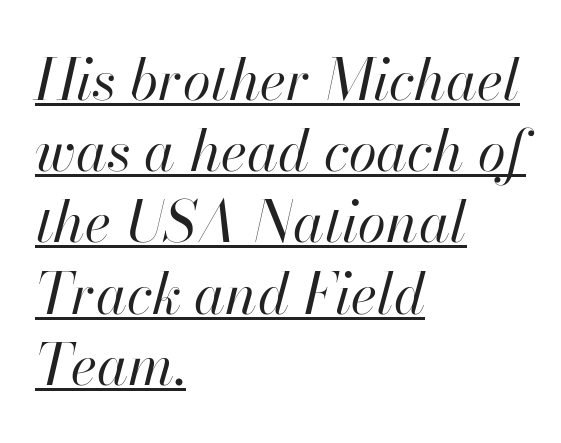
Spacing verdict: proportional, widths tailored to each character. Baseline-to-baseline distance is the conventional proportion of letter height. A typesetter would call this zero additional tracking. Posture: slanted. Descenders here cross a horizontal rule under the line. Where is the straight margin? On the left.
